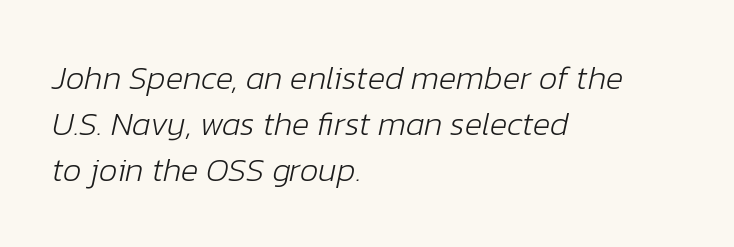
Q: Is the text bold? A: No.
Q: Is the text italic (slanted)? A: Yes, it leans right by about 12 degrees.
Q: Is the text underlined? A: No.
Q: How is the paragraph aligned? A: Left-aligned.
Q: Is the spacing between letters normal or unusually wide? A: Normal.
Q: Is the spacing between lines tight, normal or loose? A: Normal.
Q: Width (condensed, normal, or wide)? A: Normal.
Q: Stroke contrast? A: Low.
Q: x-height? A: Medium.
Q: Monospaced? A: No.
